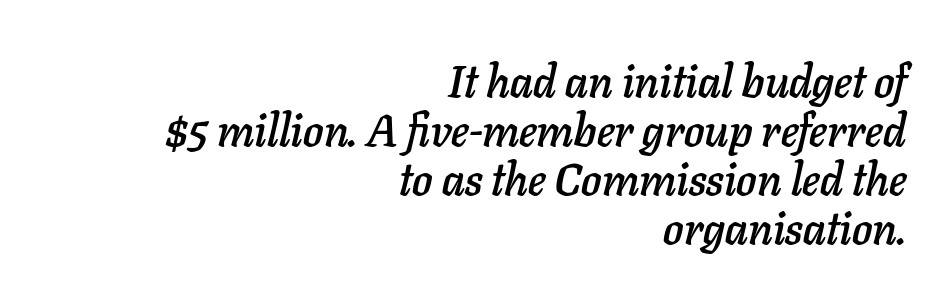
The image shows 45 px text type, italic (leaning right); set right-aligned, tight line spacing (1.09x), normal letter spacing, not underlined; low stroke contrast and a medium x-height.
